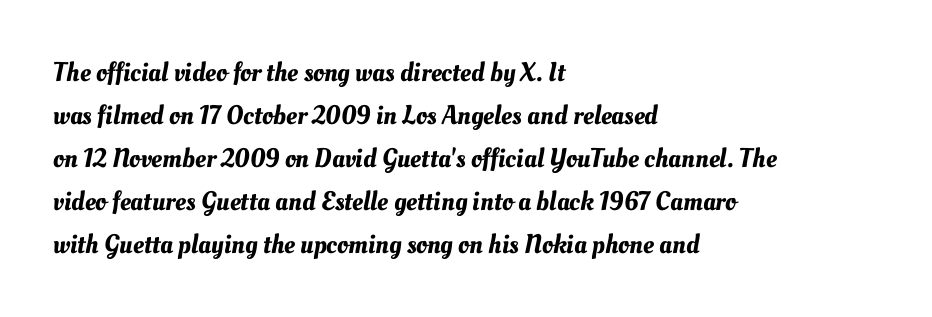
The image shows 27 px text type; set left-aligned, normal line spacing (1.59x), normal letter spacing, not underlined.
